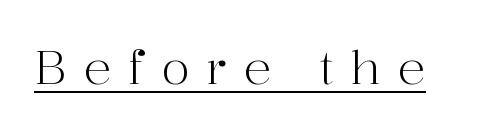
The image shows 47 px light serif type, upright; set unusually wide letter spacing (+0.35 em), underlined; high stroke contrast and a medium x-height.
